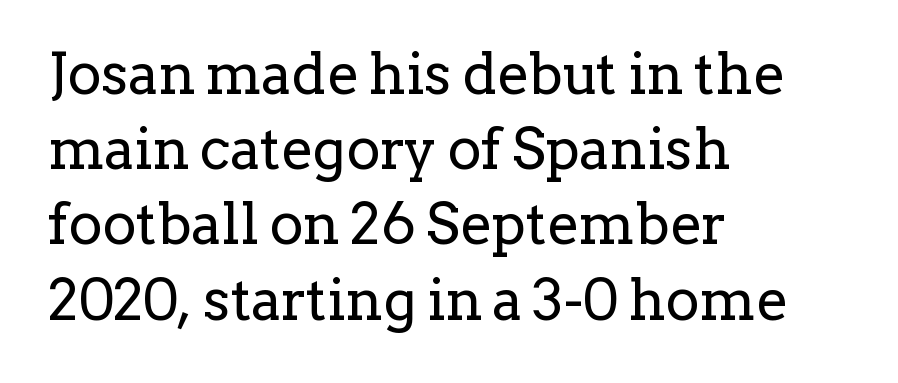
The image shows 57 px regular-weight serif type, upright; set left-aligned, normal line spacing (1.32x), normal letter spacing, not underlined; low stroke contrast and a medium x-height.
